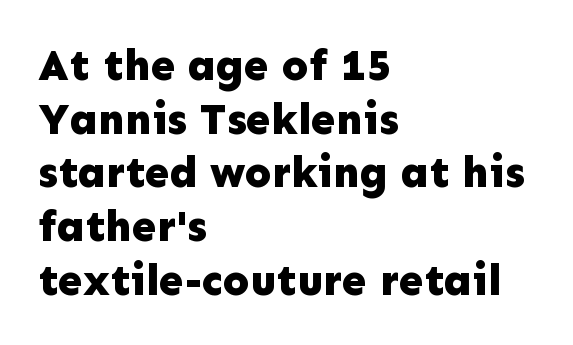
Q: Is the text bold? A: Yes.
Q: Is the text italic (slanted)? A: No, it is upright.
Q: Is the typeface a serif or a sans-serif typeface? A: Sans-serif.
Q: Is the text underlined? A: No.
Q: How is the paragraph aligned? A: Left-aligned.
Q: Is the spacing between letters normal or unusually wide? A: Normal.
Q: Width (condensed, normal, or wide)? A: Normal.
Q: Stroke contrast? A: Low.
Q: x-height? A: Medium.
Q: Monospaced? A: No.
